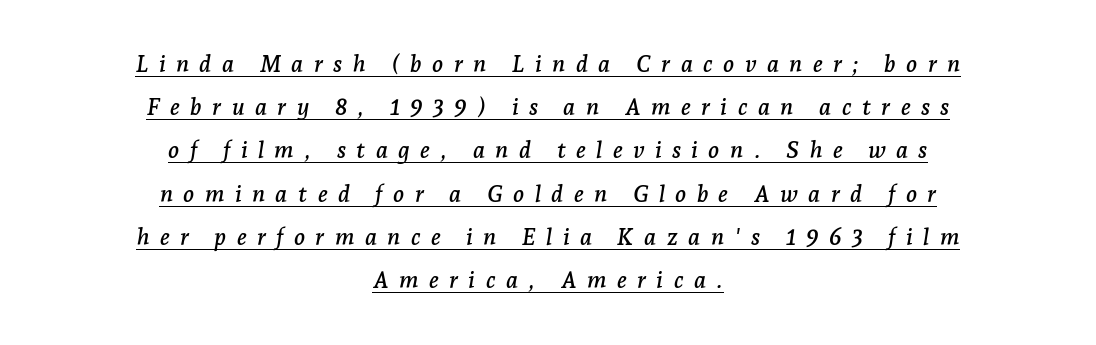
Q: Is the text italic (slanted)? A: Yes, it leans right by about 7 degrees.
Q: Is the text underlined? A: Yes.
Q: How is the paragraph aligned? A: Centered.
Q: Is the spacing between letters normal or unusually wide? A: Unusually wide.
